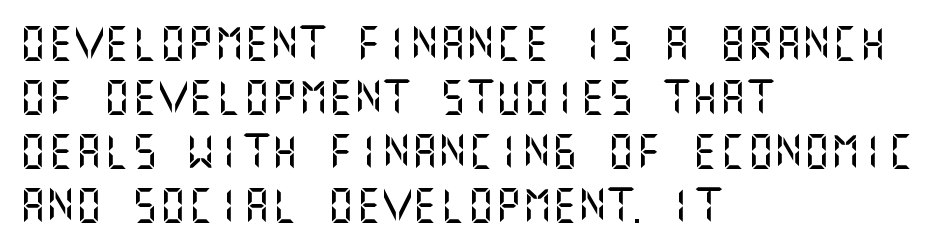
{"serif": "no", "italic": "no", "width": "normal", "stroke_contrast": "medium", "x_height": "large", "underline": "no", "align": "left", "line_spacing": "normal", "line_spacing_ratio": 1.54, "letter_spacing": "normal", "letter_spacing_em": 0.0, "glyph_px": 35}
